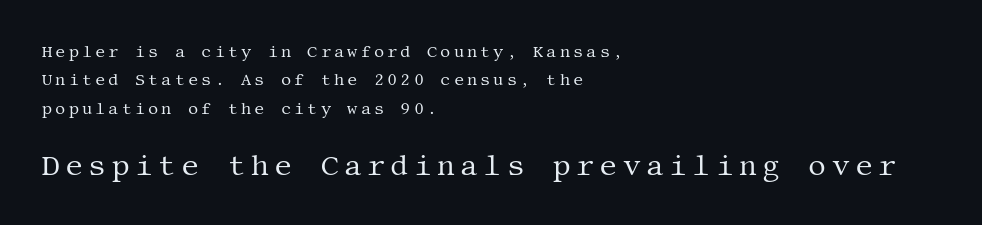
{"serif": "yes", "italic": "no", "bold": "no", "weight": "regular", "width": "normal", "stroke_contrast": "medium", "x_height": "large", "underline": "no", "align": "left", "line_spacing_ratio": 1.77, "larger_block": "second", "size_ratio": 1.75, "glyph_px": 28}
